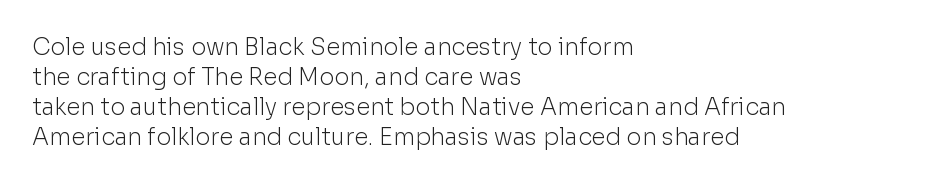
The image shows 23 px text type, upright; set left-aligned, normal line spacing (1.31x), normal letter spacing, not underlined.
